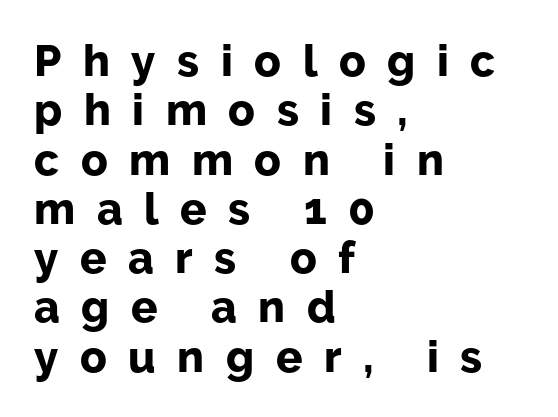
The image shows 44 px bold sans-serif type, upright; set left-aligned, tight line spacing (1.12x), unusually wide letter spacing (+0.49 em), not underlined; low stroke contrast and a medium x-height.
